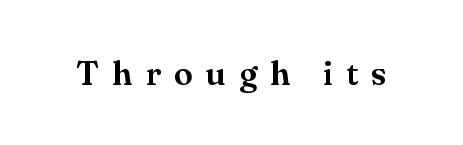
Any mark beneath the type? The region is blank. In terms of letterform style, serifs are clearly present. Is the letter spacing exaggerated? Yes — the characters are pushed far apart. Rendered with straight, roman letterforms. Is this a fixed-width face? No — the glyphs have proportional, varying widths.
